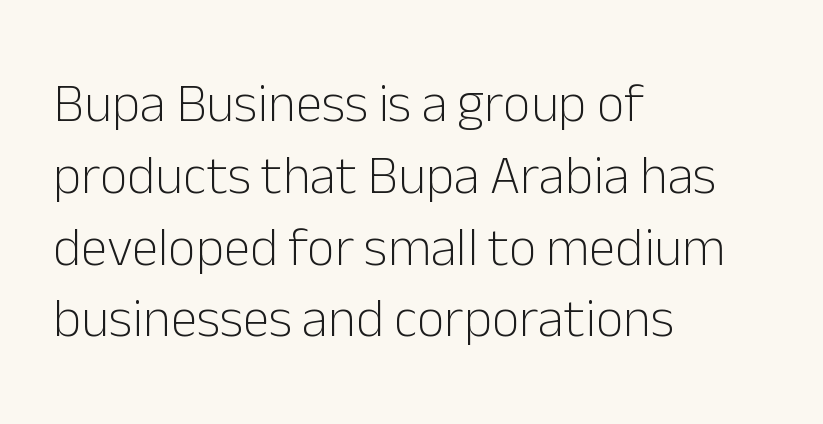
The image shows 54 px light sans-serif type, upright; set left-aligned, normal line spacing (1.33x), normal letter spacing, not underlined; low stroke contrast and a medium x-height.
